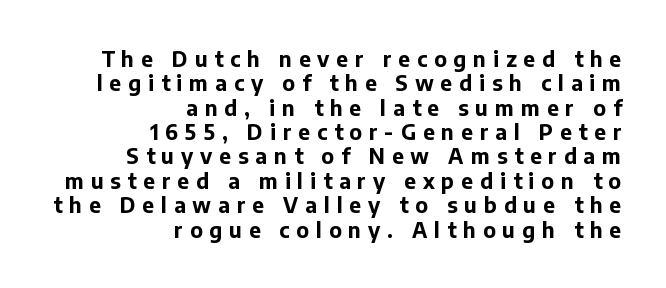
The glyphs are unaccompanied by any horizontal stroke below them. Caption: multi-line text, flush right, ragged left. The letters stand upright; this is a roman face. Pretty heavy lettering here — definitely bold.
